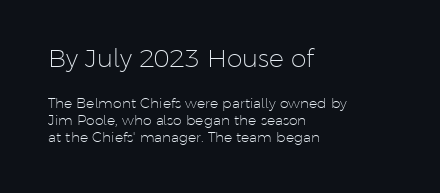
{"italic": "no", "bold": "no", "underline": "no", "align": "left", "line_spacing_ratio": 1.18, "letter_spacing": "normal", "letter_spacing_em": 0.0, "larger_block": "first", "size_ratio": 1.79, "glyph_px": 25}
